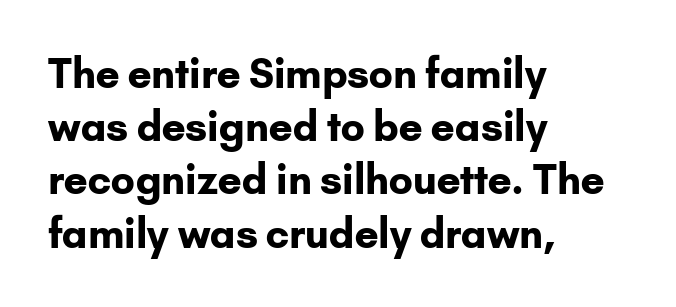
The image shows 40 px bold sans-serif type, upright; set left-aligned, normal line spacing (1.33x), normal letter spacing, not underlined; low stroke contrast and a small x-height.
